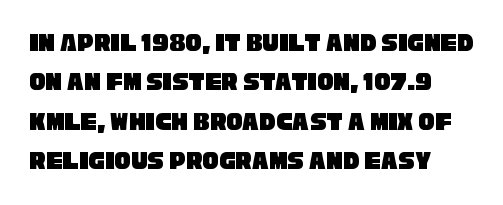
The type is set solid horizontally, with unmodified tracking. Only glyphs here, with clear space below each row. Regarding leading, the lines here are spaced in the standard way.
